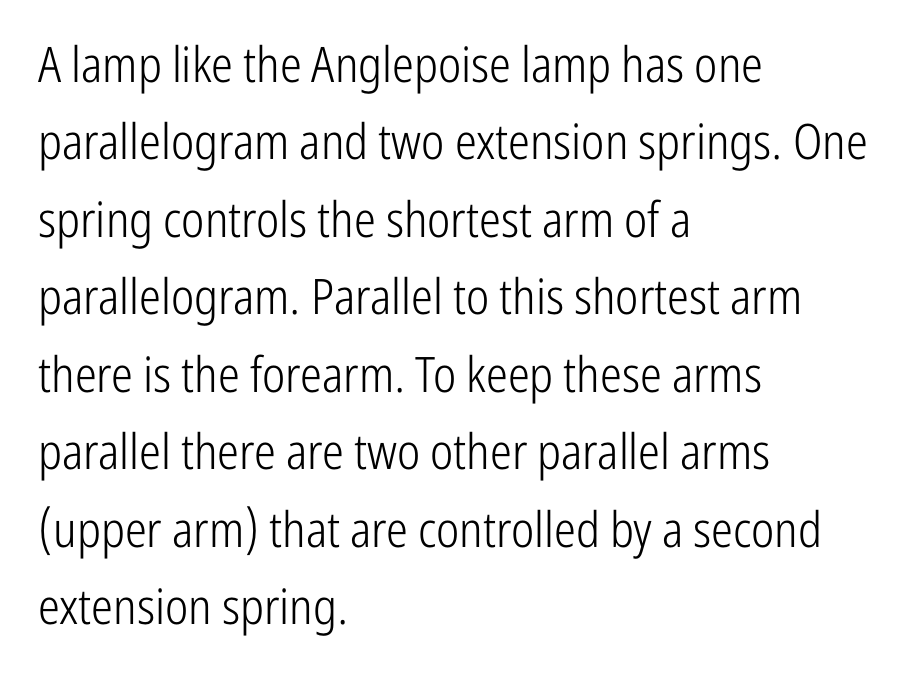
The image shows 49 px light, condensed sans-serif type, upright; set left-aligned, normal line spacing (1.58x), normal letter spacing, not underlined; low stroke contrast and a medium x-height.
